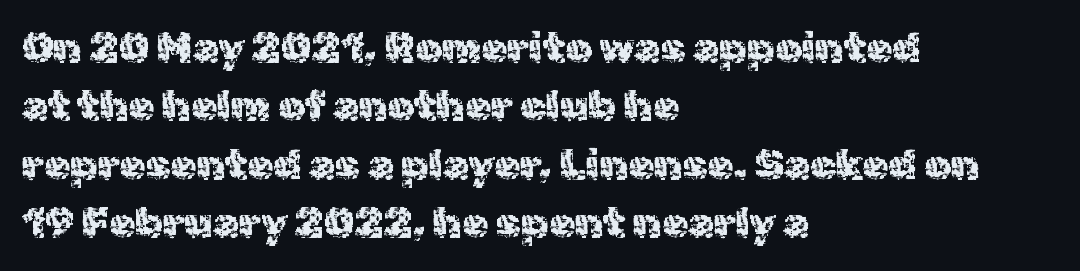
This sample is left-justified, so line endings fall wherever the words run out. Each letter's strokes conclude bluntly, with no projecting serifs. This is the regular roman posture of the typeface. Check under the words: just untouched page.
